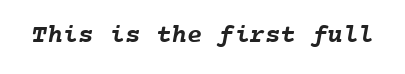
Set as a true bold cut, around the 700 mark. No word sits above an underline. Nothing unusual about the tracking: characters are spaced as the font intends.
